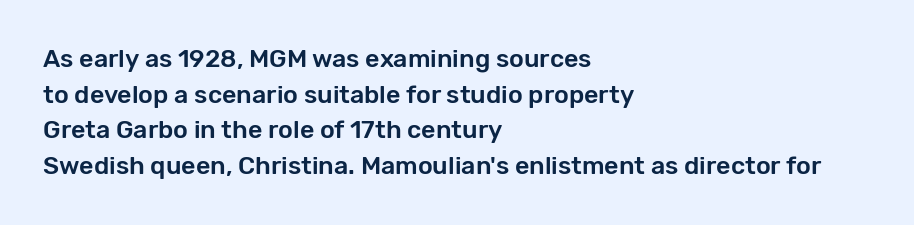
Q: Is the text italic (slanted)? A: No, it is upright.
Q: Is the text underlined? A: No.
Q: How is the paragraph aligned? A: Left-aligned.
Q: Is the spacing between letters normal or unusually wide? A: Normal.
Q: Is the spacing between lines tight, normal or loose? A: Normal.
